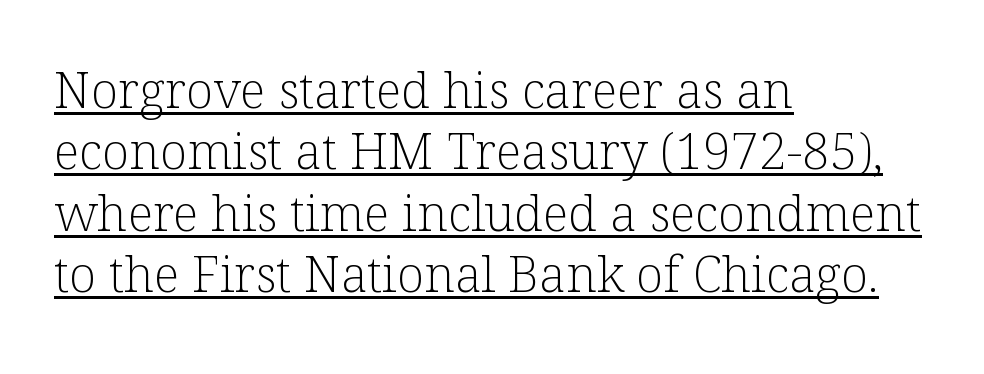
Little horizontal feet cap the strokes, marking this as serif type. A continuous stroke trails under the words, as in a hyperlink. The passage shown has conventional tracking throughout. Horizontal alignment here is leftward, the default for most running prose. Varying glyph widths throughout — classic text-font behaviour.
